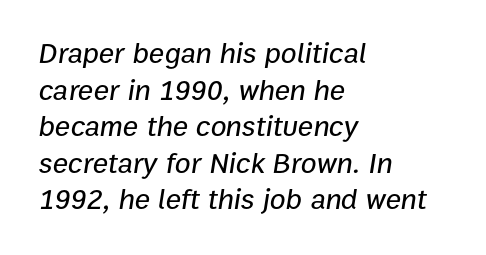
The image shows 29 px text type, italic (leaning right); set left-aligned, normal line spacing (1.26x), normal letter spacing, not underlined; low stroke contrast and a medium x-height.
